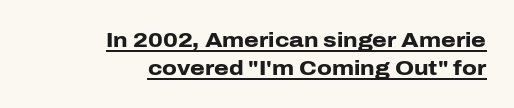
Q: Is the text bold? A: Yes.
Q: Is the text italic (slanted)? A: No, it is upright.
Q: Is the text underlined? A: Yes.
Q: How is the paragraph aligned? A: Right-aligned.
Q: Is the spacing between letters normal or unusually wide? A: Normal.
Q: Is the spacing between lines tight, normal or loose? A: Normal.
